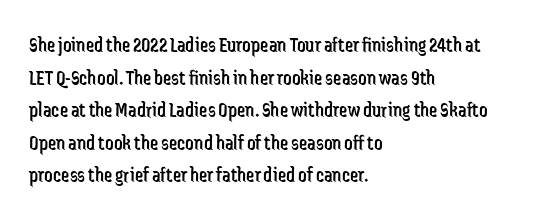
{"italic": "no", "bold": "no", "underline": "no", "align": "left", "line_spacing": "normal", "line_spacing_ratio": 1.55, "letter_spacing": "normal", "letter_spacing_em": 0.0, "glyph_px": 21}
